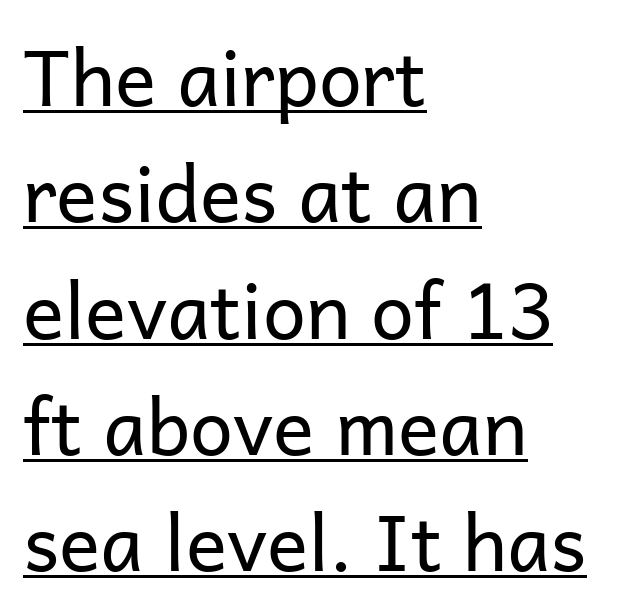
{"serif": "no", "italic": "no", "bold": "no", "weight": "regular", "width": "normal", "stroke_contrast": "low", "x_height": "medium", "monospaced": "no", "underline": "yes", "align": "left", "line_spacing": "normal", "line_spacing_ratio": 1.51, "letter_spacing": "normal", "letter_spacing_em": 0.0, "glyph_px": 77}
